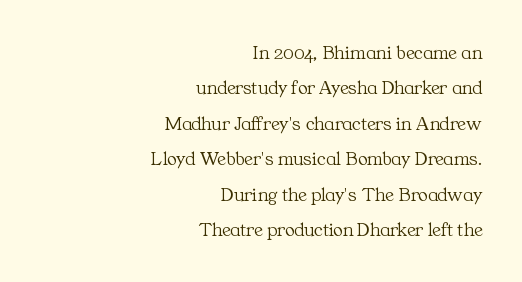
Q: Is the text bold? A: No.
Q: Is the text italic (slanted)? A: No, it is upright.
Q: Is the text underlined? A: No.
Q: How is the paragraph aligned? A: Right-aligned.
Q: Is the spacing between letters normal or unusually wide? A: Normal.
